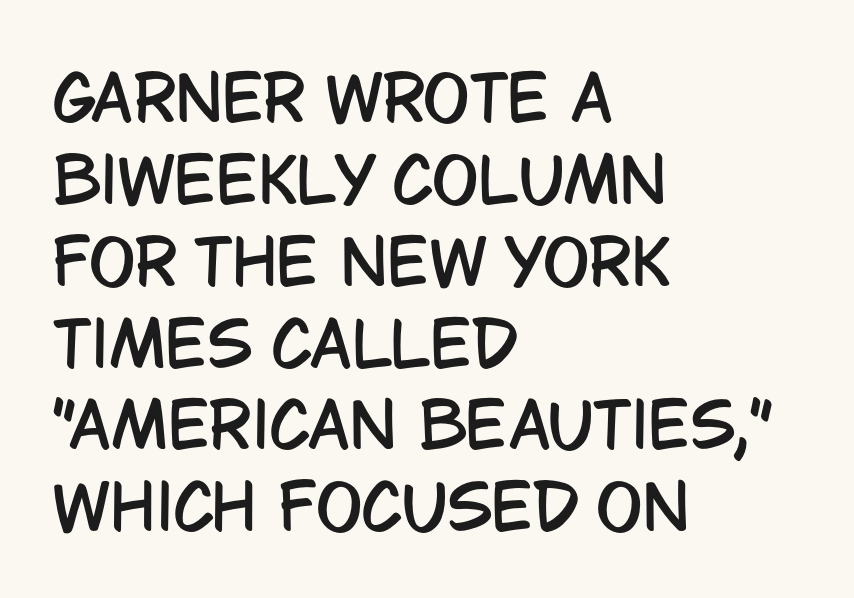
Q: Is the text italic (slanted)? A: No, it is upright.
Q: Is the typeface a serif or a sans-serif typeface? A: Sans-serif.
Q: Is the text underlined? A: No.
Q: How is the paragraph aligned? A: Left-aligned.
Q: Is the spacing between letters normal or unusually wide? A: Normal.
Q: Is the spacing between lines tight, normal or loose? A: Normal.
Q: Width (condensed, normal, or wide)? A: Condensed.
Q: Stroke contrast? A: Low.
Q: x-height? A: Large.
Q: Monospaced? A: No.
